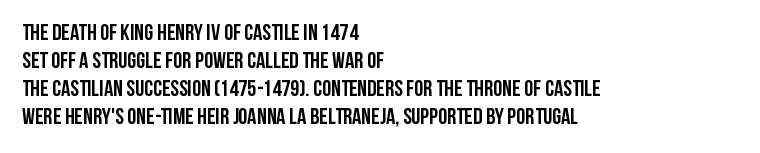
Look at the stroke-to-counter ratio: heavy, a bold. Ordinary non-slanted type is in use. The baseline area is clear. The setting favours the left margin, as ordinary paragraphs usually do. Look at the tracking — it's just the regular setting, nothing added.
